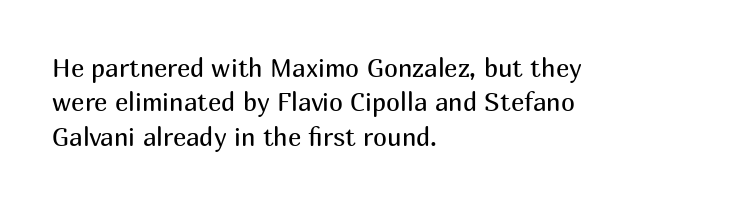
Spacing between characters is what you'd get straight out of the box. The passage shown is not underscored anywhere. The lines in this sample share a left origin and differ only in where they stop. The lines sit at an ordinary, default distance from one another. Is the type heavy? It reads as light-to-regular instead.
